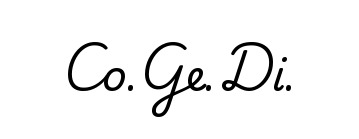
{"serif": "yes", "width": "normal", "stroke_contrast": "low", "x_height": "small", "monospaced": "no", "underline": "no", "letter_spacing": "normal", "letter_spacing_em": 0.0, "glyph_px": 43}
